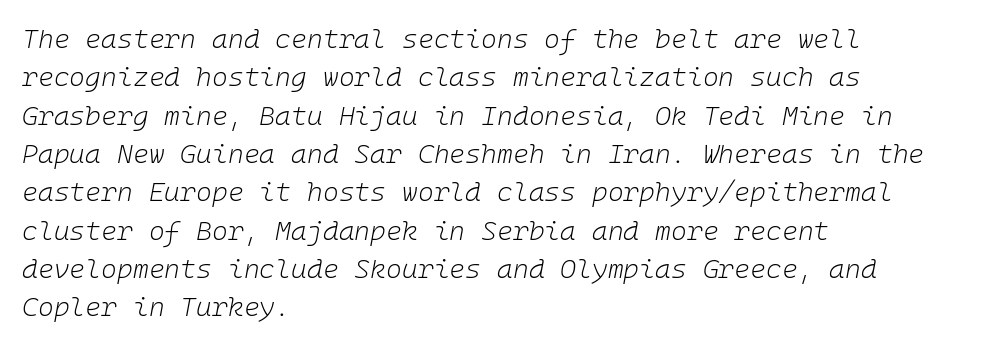
The image shows 27 px text type, italic (leaning right); set left-aligned, normal line spacing (1.42x), normal letter spacing, not underlined.
